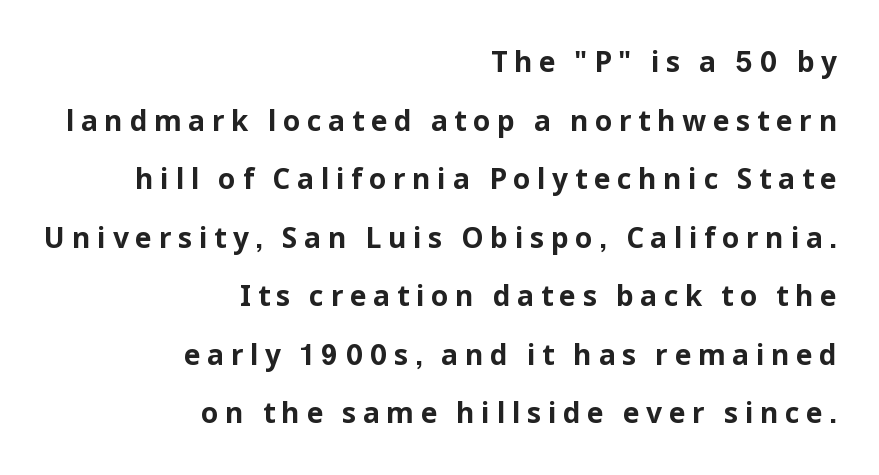
Q: Is the text bold? A: Yes.
Q: Is the text italic (slanted)? A: No, it is upright.
Q: Is the typeface a serif or a sans-serif typeface? A: Sans-serif.
Q: Is the text underlined? A: No.
Q: How is the paragraph aligned? A: Right-aligned.
Q: Is the spacing between letters normal or unusually wide? A: Unusually wide.
Q: Is the spacing between lines tight, normal or loose? A: Loose.
Q: Width (condensed, normal, or wide)? A: Normal.
Q: Stroke contrast? A: Low.
Q: x-height? A: Medium.
Q: Monospaced? A: No.
